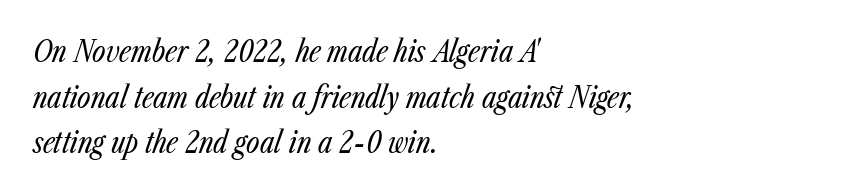
Q: Is the text bold? A: No.
Q: Is the text italic (slanted)? A: Yes, it leans right by about 23 degrees.
Q: Is the text underlined? A: No.
Q: How is the paragraph aligned? A: Left-aligned.
Q: Is the spacing between letters normal or unusually wide? A: Normal.
Q: Is the spacing between lines tight, normal or loose? A: Normal.
Q: Width (condensed, normal, or wide)? A: Condensed.
Q: Stroke contrast? A: Low.
Q: x-height? A: Medium.
Q: Monospaced? A: No.
